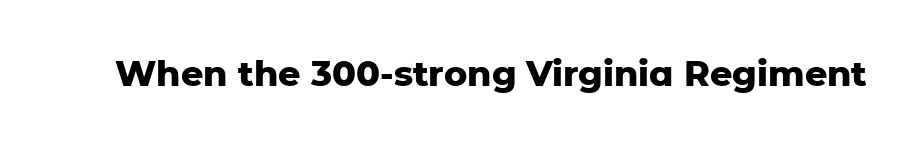
On the weight axis this lands at bold, roughly 700. A typesetter would call this proportional, since set widths differ per character. Spacing between characters is what you'd get straight out of the box. When letters stand straight like this, we call the style roman or upright. The gap between lines stays unmarked.
